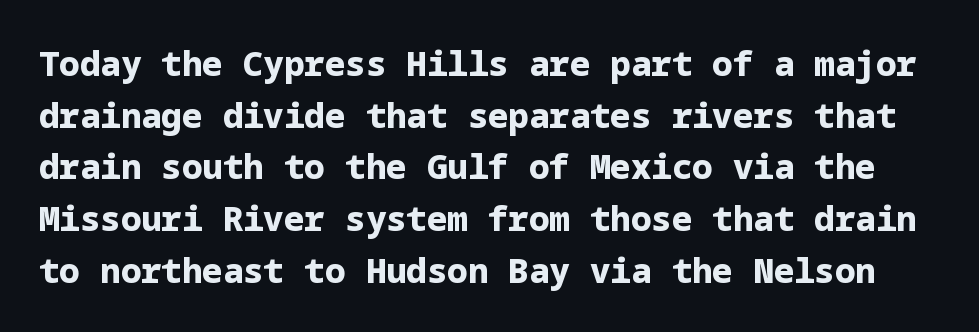
Nobody drew a line under any word here. The typeface chosen for these lines omits serifs. How heavy is the stroke? Heavy — this is a bold. This is roman type, the default non-slanted kind. Standard letterfit; no display-style spreading of the glyphs. Summary of vertical rhythm: regular, with standard interline spacing.
